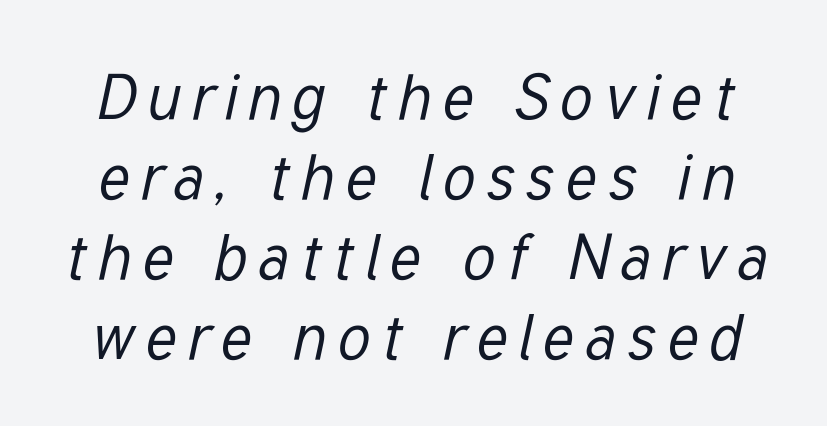
The image shows 64 px regular-weight, condensed type, italic (leaning right); set normal line spacing (1.25x), not underlined; low stroke contrast and a medium x-height.
